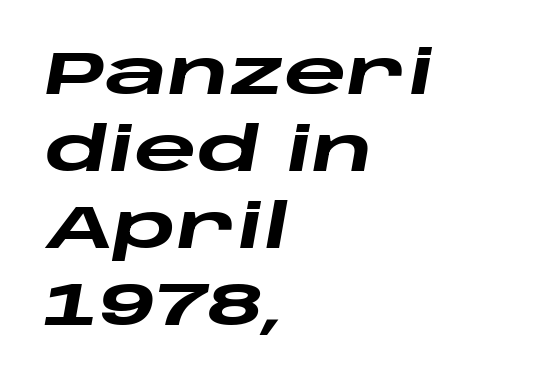
This sample uses an oblique cut, with every glyph tilted off the vertical. The passage shown is not underscored anywhere. Students, this is bold: see how much ink each stroke carries. Note the varied advance widths — an 'i' is clearly narrower than an 'm'. Default kerning and tracking; the words read as compact shapes.
